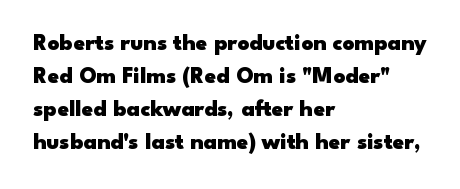
Q: Is the text bold? A: Yes.
Q: Is the text italic (slanted)? A: No, it is upright.
Q: Is the text underlined? A: No.
Q: How is the paragraph aligned? A: Left-aligned.
Q: Is the spacing between letters normal or unusually wide? A: Normal.
Q: Is the spacing between lines tight, normal or loose? A: Normal.
